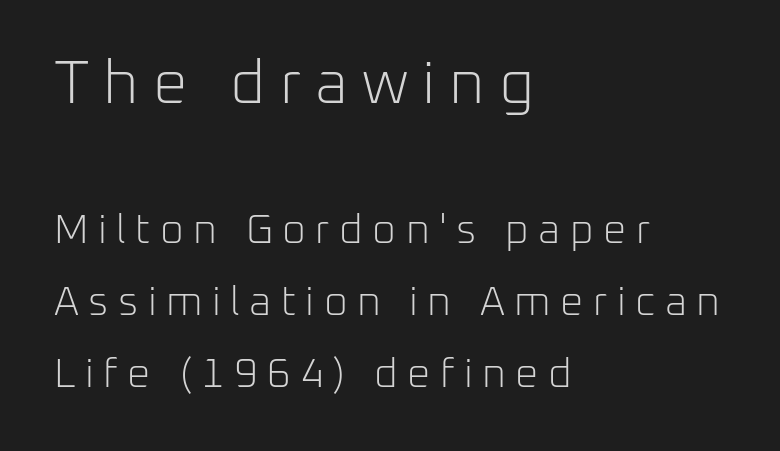
The glyphs in this specimen are sans serif. The initial chunk of copy outweighs the following chunk in type size. Inter-character spacing is expanded well beyond the font's built-in metrics. The letters stand upright; this is a roman face.
